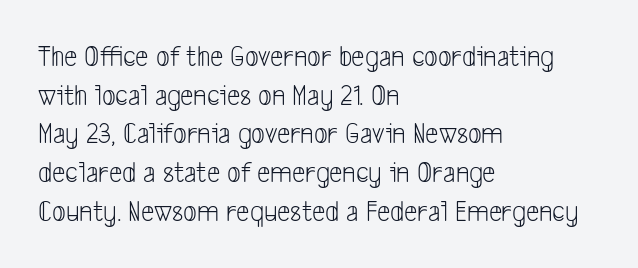
{"serif": "no", "bold": "no", "weight": "light", "width": "condensed", "stroke_contrast": "low", "x_height": "medium", "monospaced": "no", "underline": "no", "align": "left", "line_spacing": "normal", "line_spacing_ratio": 1.29, "letter_spacing": "normal", "letter_spacing_em": 0.0, "glyph_px": 30}
